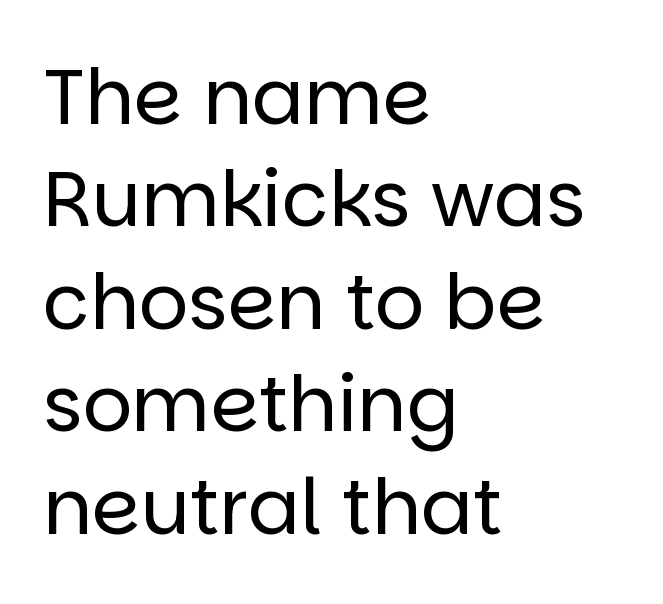
{"serif": "no", "italic": "no", "bold": "no", "weight": "regular", "width": "normal", "stroke_contrast": "low", "x_height": "large", "monospaced": "no", "underline": "no", "align": "left", "line_spacing": "normal", "line_spacing_ratio": 1.33, "letter_spacing": "normal", "letter_spacing_em": 0.0, "glyph_px": 77}
